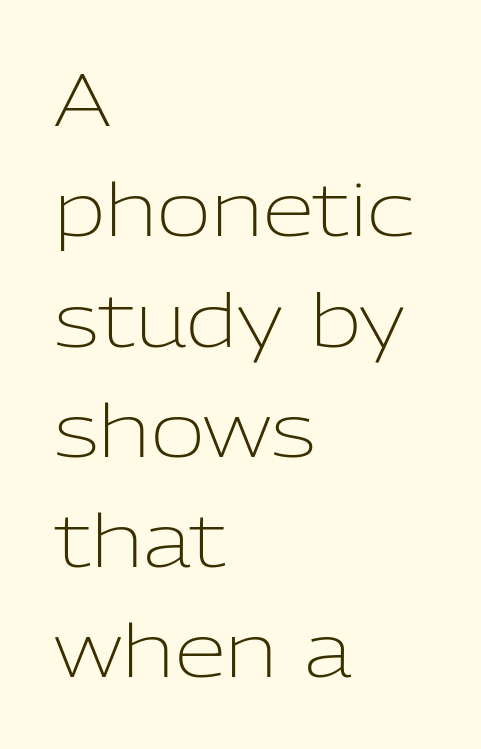
{"serif": "no", "italic": "no", "bold": "no", "weight": "light", "width": "normal", "stroke_contrast": "low", "x_height": "medium", "monospaced": "no", "underline": "no", "align": "left", "line_spacing": "normal", "line_spacing_ratio": 1.49, "letter_spacing": "normal", "letter_spacing_em": 0.0, "glyph_px": 74}
